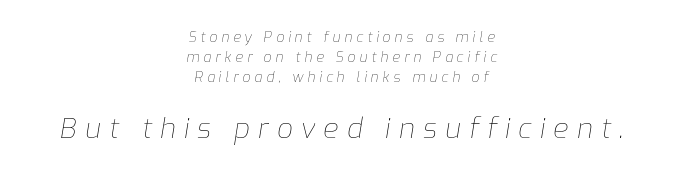
The image shows 28 px thin type, italic (leaning right); set centered, normal line spacing (1.43x), unusually wide letter spacing (+0.29 em), not underlined; the second (bottom) block is 2.0x larger; low stroke contrast and a medium x-height.
